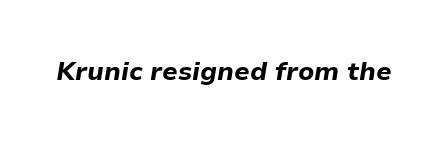
Q: Is the text bold? A: Yes.
Q: Is the text italic (slanted)? A: Yes, it leans right by about 9 degrees.
Q: Is the text underlined? A: No.
Q: Is the spacing between letters normal or unusually wide? A: Normal.
